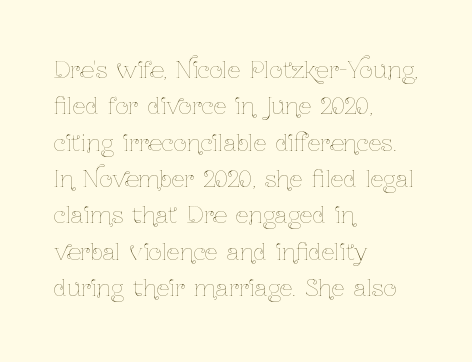
Compared with typical paragraphs, the rows here are spaced about the same. The letterforms sit at book weight or below. Ascenders rise straight up at ninety degrees. The lines are quadded left. Check the space under the baseline: it is left empty. Tracking value appears to be zero — textbook default spacing.
